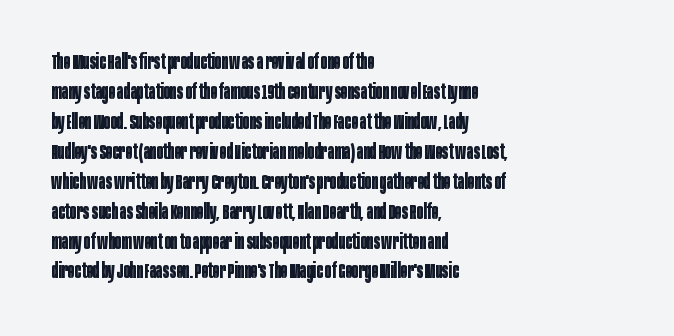
Q: Is the text bold? A: Yes.
Q: Is the text italic (slanted)? A: No, it is upright.
Q: Is the text underlined? A: No.
Q: How is the paragraph aligned? A: Left-aligned.
Q: Is the spacing between letters normal or unusually wide? A: Normal.
Q: Is the spacing between lines tight, normal or loose? A: Normal.
